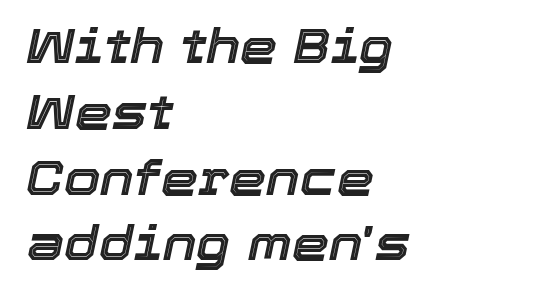
Q: Is the text italic (slanted)? A: Yes, it leans right by about 12 degrees.
Q: Is the text underlined? A: No.
Q: How is the paragraph aligned? A: Left-aligned.
Q: Is the spacing between letters normal or unusually wide? A: Normal.
Q: Is the spacing between lines tight, normal or loose? A: Normal.
Q: Width (condensed, normal, or wide)? A: Normal.
Q: x-height? A: Medium.
Q: Monospaced? A: No.
